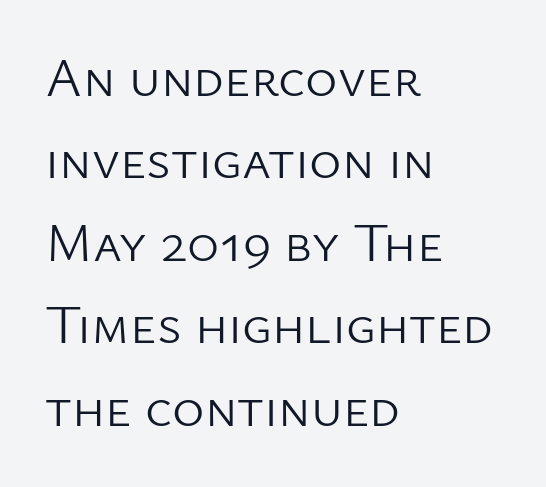
The image shows 55 px light sans-serif type, upright; set left-aligned, normal line spacing (1.5x), normal letter spacing, not underlined; low stroke contrast and a medium x-height.
